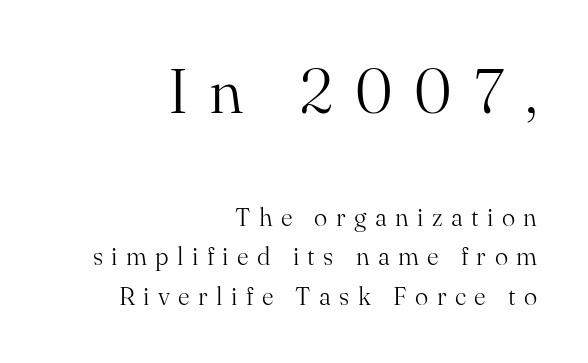
To sum up the face: it has serifs. Reading down the column, the eye jumps a familiar distance to each next line. Descender tails drop into unmarked territory. Tall strokes in this sample are plumb rather than angled. Is this a fixed-width face? No — the glyphs have proportional, varying widths. A student would call this right alignment; a typographer would say flush right, rag left.
